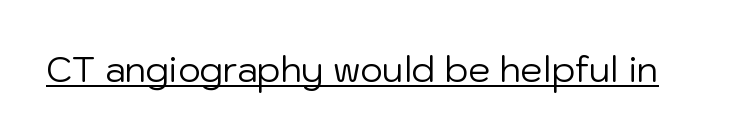
The image shows 35 px regular-weight sans-serif type, upright; set normal letter spacing, underlined; low stroke contrast and a medium x-height.
